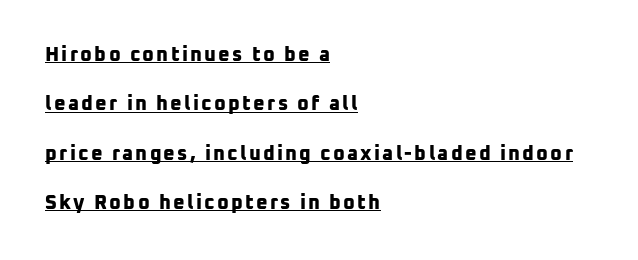
Q: Is the text bold? A: Yes.
Q: Is the text underlined? A: Yes.
Q: How is the paragraph aligned? A: Left-aligned.
Q: Is the spacing between lines tight, normal or loose? A: Loose.
